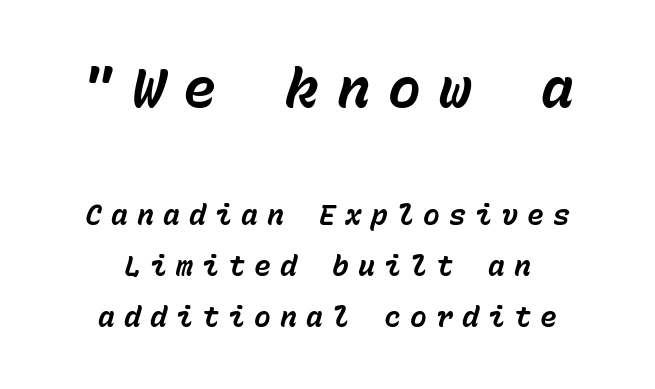
The image shows 55 px bold type, italic (leaning right), monospaced; set centered, line spacing 1.82x, unusually wide letter spacing (+0.33 em), not underlined; the first (top) block is 1.96x larger; low stroke contrast and a medium x-height.
